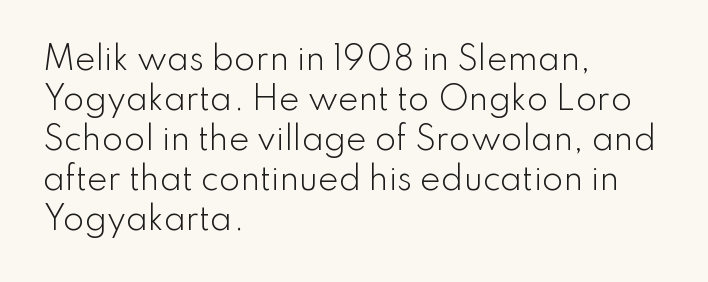
{"serif": "no", "italic": "no", "bold": "no", "weight": "light", "width": "normal", "stroke_contrast": "low", "x_height": "small", "monospaced": "no", "underline": "no", "align": "left", "line_spacing": "normal", "line_spacing_ratio": 1.29, "letter_spacing": "normal", "letter_spacing_em": 0.0, "glyph_px": 31}
